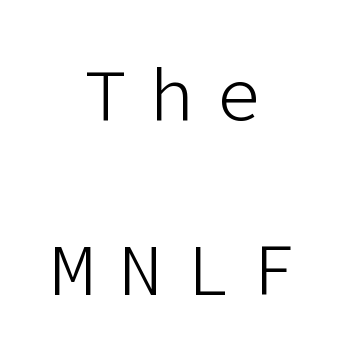
The image shows 73 px light sans-serif type, upright; set centered, loose line spacing (2.4x), unusually wide letter spacing (+0.31 em), not underlined; low stroke contrast and a medium x-height.
